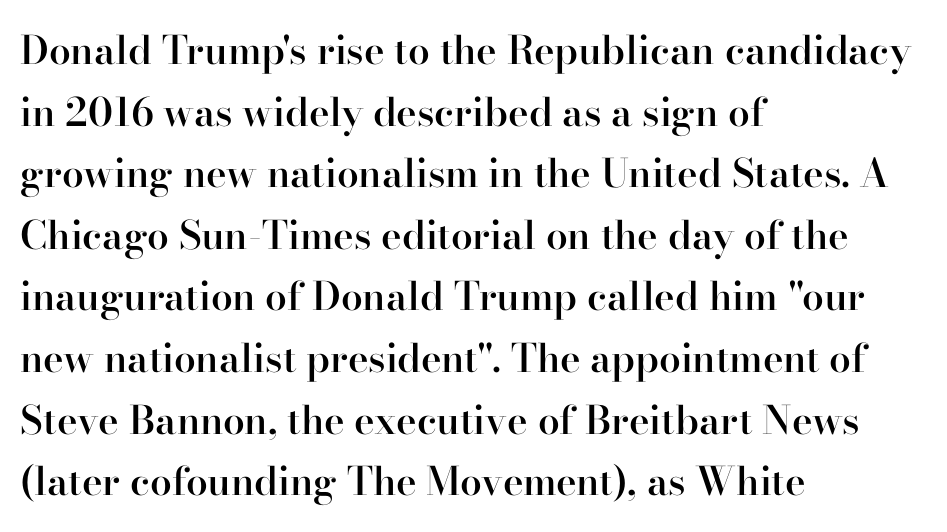
Q: Is the text bold? A: Semi-bold.
Q: Is the text italic (slanted)? A: No, it is upright.
Q: Is the typeface a serif or a sans-serif typeface? A: Serif.
Q: Is the text underlined? A: No.
Q: How is the paragraph aligned? A: Left-aligned.
Q: Is the spacing between letters normal or unusually wide? A: Normal.
Q: Is the spacing between lines tight, normal or loose? A: Normal.
Q: Width (condensed, normal, or wide)? A: Normal.
Q: Stroke contrast? A: High.
Q: x-height? A: Small.
Q: Monospaced? A: No.
